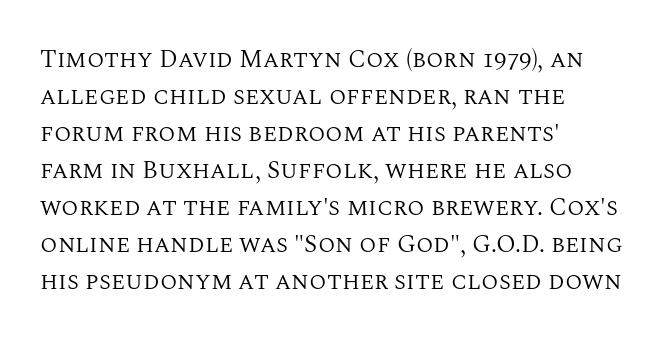
The image shows 25 px text type, upright; set left-aligned, normal line spacing (1.48x), normal letter spacing, not underlined.
